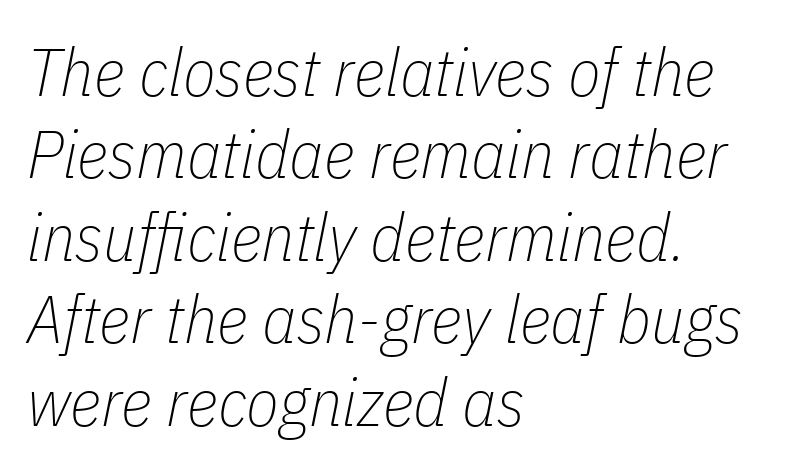
Q: Is the text bold? A: No.
Q: Is the text italic (slanted)? A: Yes, it leans right by about 11 degrees.
Q: Is the text underlined? A: No.
Q: How is the paragraph aligned? A: Left-aligned.
Q: Is the spacing between letters normal or unusually wide? A: Normal.
Q: Width (condensed, normal, or wide)? A: Condensed.
Q: Stroke contrast? A: Low.
Q: x-height? A: Medium.
Q: Monospaced? A: No.
